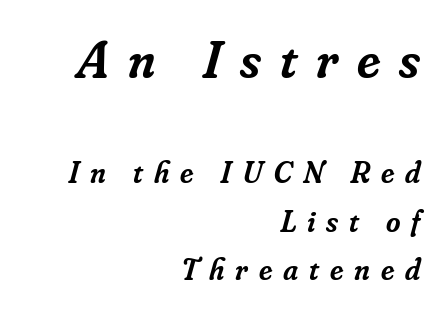
Caption: semibold face, moderately heavy strokes. Looks like regular typesetting: each glyph gets only the width it needs. Evenly set lines give the paragraph a standard silhouette. The designer gave the opening block more size than the closing block.
